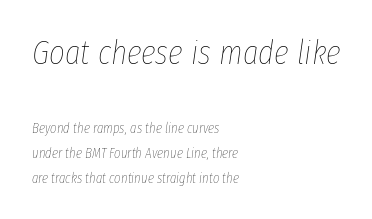
Short note: letters normally spaced. Spacing verdict: proportional, widths tailored to each character. The words here are not underlined. Layout note: lines flush left.
